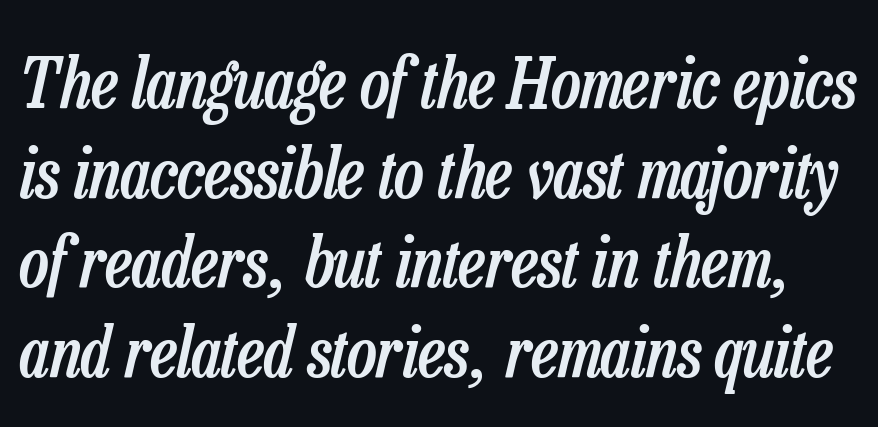
Interline gaps are of average width in this sample. The horizontal fit of the characters is conventional and even. A clean baseline with only descenders dipping below it. You could not count columns in this text — the font is proportionally spaced. A fair bit of extra ink — the face is semibold, not bold. The lettering tilts uniformly, giving the passage an italic look.
